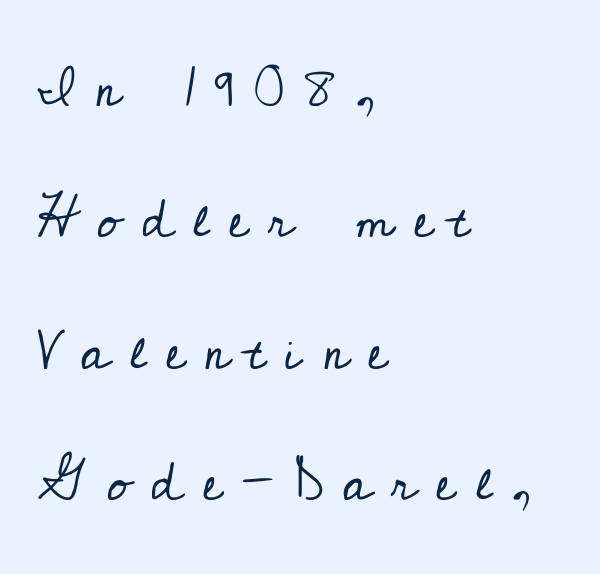
{"serif": "yes", "bold": "no", "weight": "regular", "width": "normal", "stroke_contrast": "low", "x_height": "small", "monospaced": "no", "underline": "no", "align": "left", "line_spacing": "loose", "line_spacing_ratio": 2.39, "letter_spacing": "wide", "letter_spacing_em": 0.36, "glyph_px": 55}
